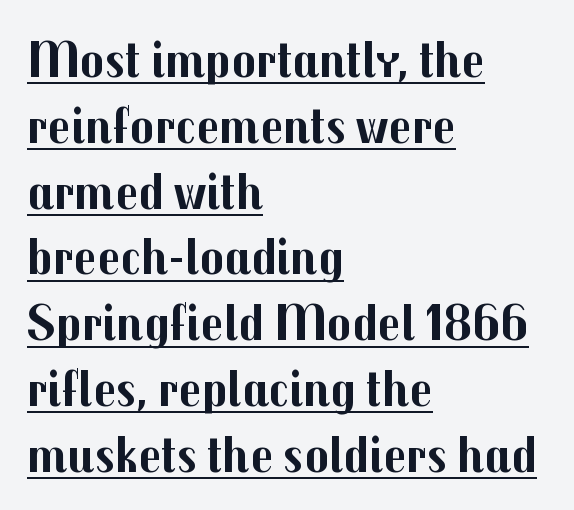
Look at the bottom of the vertical strokes: they stop flat, with no serifs. Whoever set this chose a conventional vertical rhythm. Caption: standard tracking, unaltered. The lettering is marked with a stroke running underneath it. Teacher's note: observe the even left margin — that is flush-left alignment.
